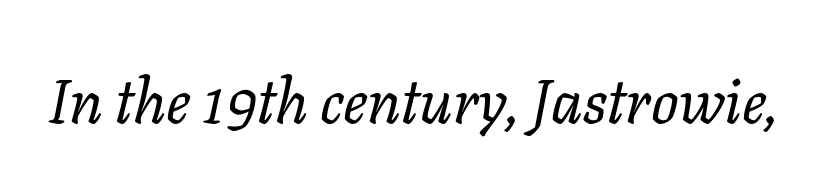
Q: Is the text bold? A: No.
Q: Is the text italic (slanted)? A: Yes, it leans right by about 11 degrees.
Q: Is the text underlined? A: No.
Q: Is the spacing between letters normal or unusually wide? A: Normal.
Q: Width (condensed, normal, or wide)? A: Normal.
Q: Stroke contrast? A: Low.
Q: x-height? A: Medium.
Q: Monospaced? A: No.
